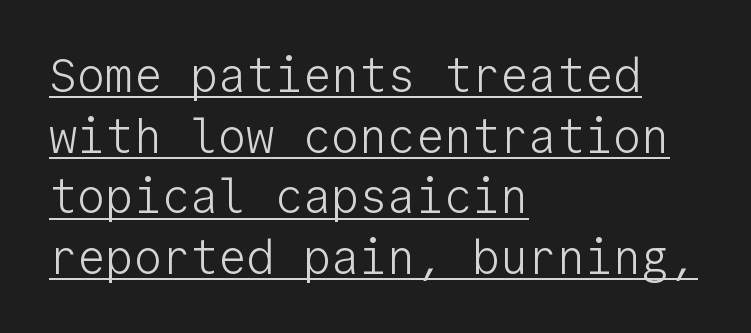
{"serif": "no", "italic": "no", "bold": "no", "weight": "light", "width": "normal", "stroke_contrast": "low", "x_height": "medium", "monospaced": "yes", "underline": "yes", "align": "left", "line_spacing": "normal", "line_spacing_ratio": 1.29, "letter_spacing": "normal", "letter_spacing_em": 0.0, "glyph_px": 47}
